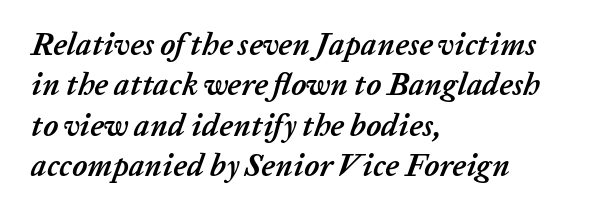
Observe the lean: these are italic letterforms. The face used here has the dense, thick strokes of a bold. Alignment: flush left. Proportional: the letters do not fall into vertical columns. This rendering features lettering with no underline.
